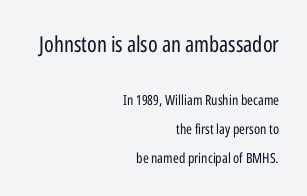
The image shows 22 px text type, upright; set right-aligned, loose line spacing (2.04x), normal letter spacing, not underlined; the first (top) block is 1.57x larger.
